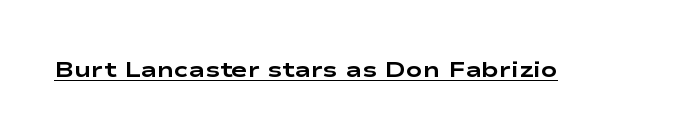
The face used here is rendered with its standard letterfit. These lines were composed using upright roman letters. Strokes here are thick enough to call this a true bold. Is there an underline? Yes — a line sits under the letters.
